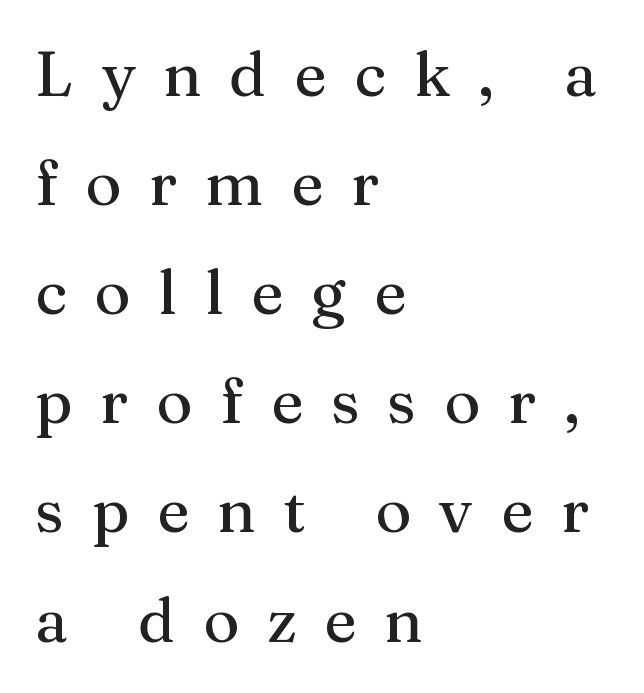
Words float on clear page, feet unadorned. Tracking here is generous; glyphs stand well apart from one another. Vertical strokes here are truly vertical. Spacing verdict: proportional, widths tailored to each character.
